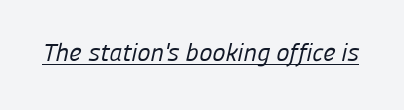
{"bold": "no", "underline": "yes", "letter_spacing": "normal", "letter_spacing_em": 0.0, "glyph_px": 25}
